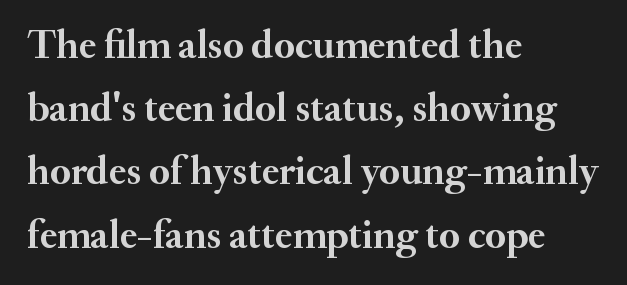
{"serif": "yes", "italic": "no", "bold": "yes", "weight": "semibold", "width": "normal", "stroke_contrast": "medium", "x_height": "small", "monospaced": "no", "underline": "no", "align": "left", "line_spacing": "normal", "line_spacing_ratio": 1.58, "letter_spacing": "normal", "letter_spacing_em": 0.0, "glyph_px": 40}
